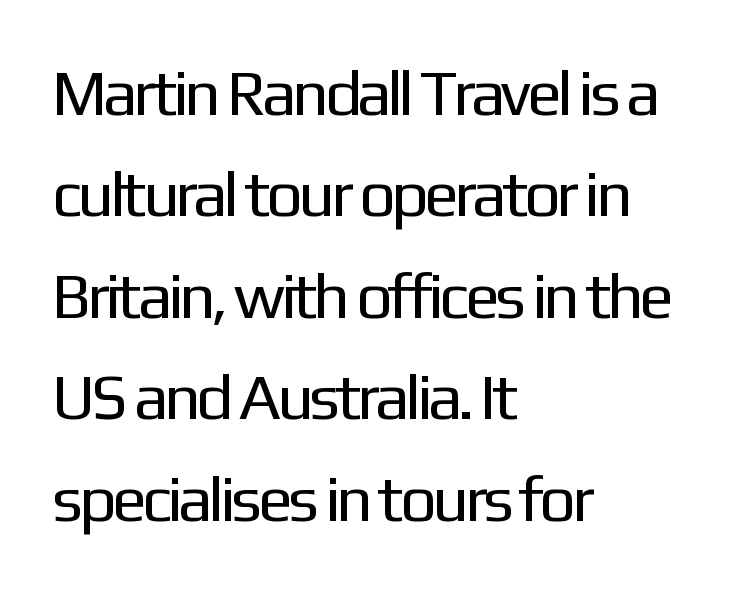
{"serif": "no", "italic": "no", "bold": "no", "weight": "regular", "width": "normal", "stroke_contrast": "low", "x_height": "medium", "monospaced": "no", "underline": "no", "align": "left", "line_spacing": "normal", "line_spacing_ratio": 1.56, "letter_spacing": "normal", "letter_spacing_em": 0.0, "glyph_px": 65}
